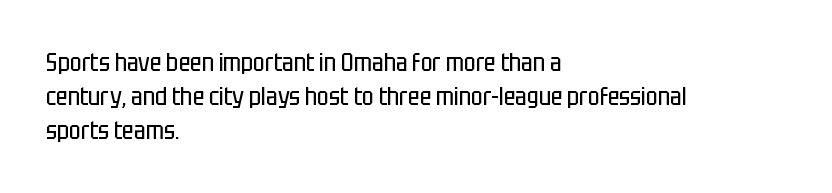
{"italic": "no", "bold": "no", "underline": "no", "align": "left", "line_spacing": "normal", "line_spacing_ratio": 1.36, "letter_spacing": "normal", "letter_spacing_em": 0.0, "glyph_px": 25}
